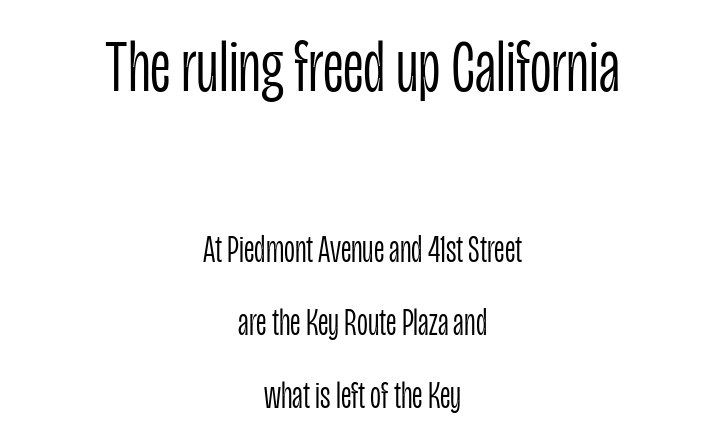
Q: Is the text bold? A: No.
Q: Is the text italic (slanted)? A: No, it is upright.
Q: Is the typeface a serif or a sans-serif typeface? A: Sans-serif.
Q: Is the text underlined? A: No.
Q: How is the paragraph aligned? A: Centered.
Q: Is the spacing between letters normal or unusually wide? A: Normal.
Q: Is the spacing between lines tight, normal or loose? A: Loose.
Q: Which block of text is set in a larger size, the first (top) or the second (bottom)? A: The first (top) one.
Q: Width (condensed, normal, or wide)? A: Condensed.
Q: Stroke contrast? A: Low.
Q: x-height? A: Large.
Q: Monospaced? A: No.
